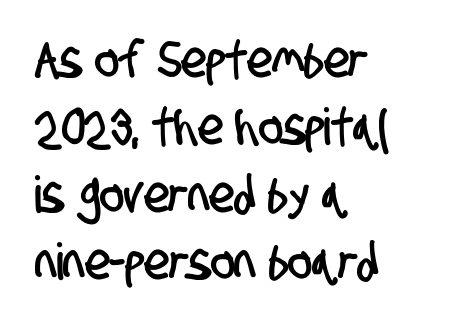
The image shows 51 px condensed sans-serif type; set left-aligned, normal line spacing (1.32x), normal letter spacing, not underlined; low stroke contrast and a large x-height.
